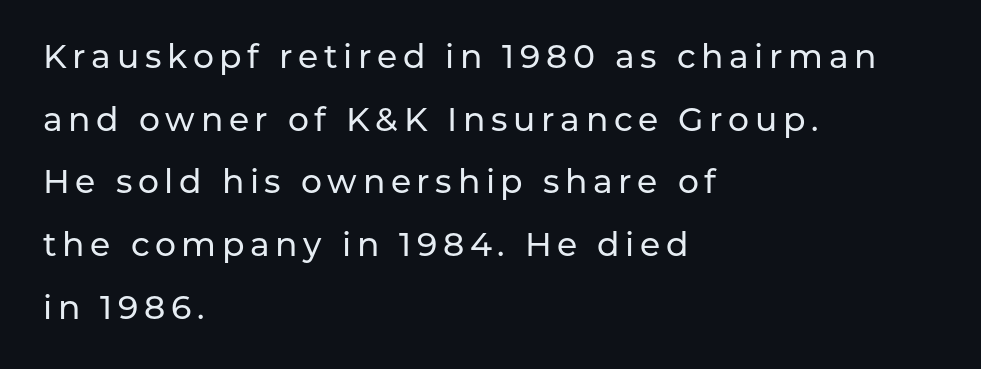
Q: Is the text italic (slanted)? A: No, it is upright.
Q: Is the typeface a serif or a sans-serif typeface? A: Sans-serif.
Q: Is the text underlined? A: No.
Q: How is the paragraph aligned? A: Left-aligned.
Q: Is the spacing between lines tight, normal or loose? A: Loose.
Q: Width (condensed, normal, or wide)? A: Normal.
Q: Stroke contrast? A: Low.
Q: x-height? A: Medium.
Q: Monospaced? A: No.
